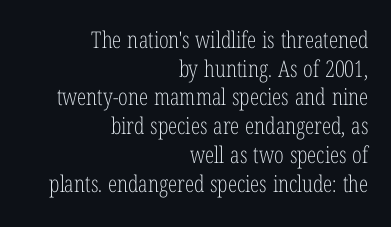
The image shows 23 px text type, upright; set right-aligned, normal line spacing (1.25x), normal letter spacing, not underlined.
